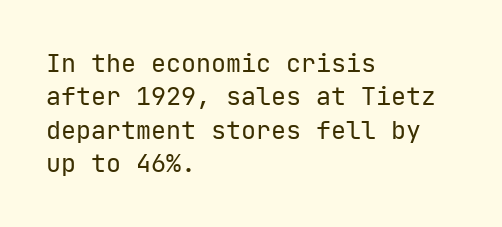
Notice how the stems are strictly vertical — no italics here. Clear beneath every line of the passage. Compared with typical paragraphs, the rows here are spaced about the same. The letters look calm and open, with moderate or lighter stems. Spacing between characters is what you'd get straight out of the box.
